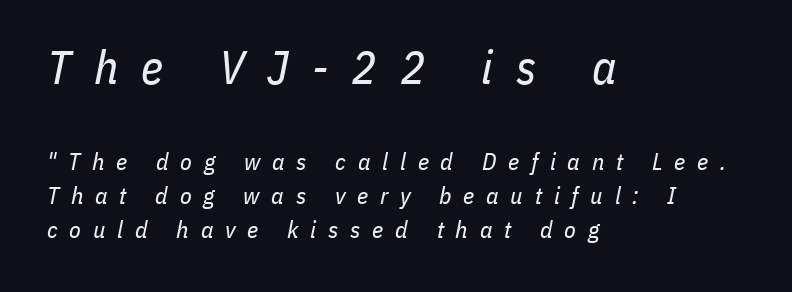
{"italic": "yes", "lean": "right", "slant_degrees": 11, "bold": "no", "weight": "regular", "width": "condensed", "stroke_contrast": "low", "x_height": "medium", "monospaced": "no", "underline": "no", "align": "left", "line_spacing": "normal", "line_spacing_ratio": 1.42, "letter_spacing": "wide", "letter_spacing_em": 0.49, "larger_block": "first", "size_ratio": 1.96, "glyph_px": 47}
